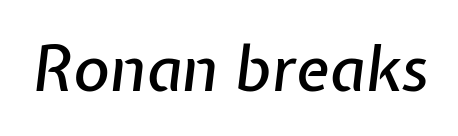
Q: Is the text italic (slanted)? A: Yes, it leans right by about 7 degrees.
Q: Is the text underlined? A: No.
Q: Is the spacing between letters normal or unusually wide? A: Normal.
Q: Width (condensed, normal, or wide)? A: Normal.
Q: Stroke contrast? A: Low.
Q: x-height? A: Medium.
Q: Monospaced? A: No.
